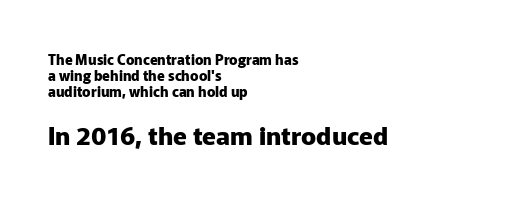
The image shows 25 px bold type, upright; set left-aligned, tight line spacing (1.15x), normal letter spacing, not underlined; the second (bottom) block is 1.79x larger.
